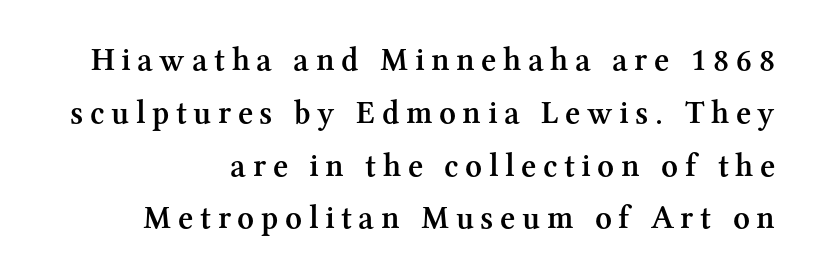
The image shows 33 px semibold serif type, upright; set right-aligned, normal line spacing (1.6x), unusually wide letter spacing (+0.2 em), not underlined; medium stroke contrast and a medium x-height.
